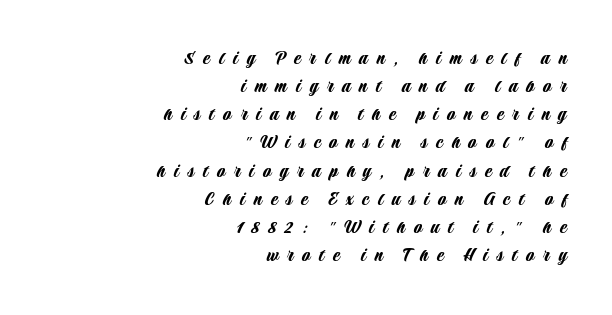
Between one letter and the next there's a generous, obvious gap. Honestly, there is no underline to notice here at all. The setting favours the right margin, as signatures and pull-quotes sometimes do. Whoever set this chose a conventional vertical rhythm.
